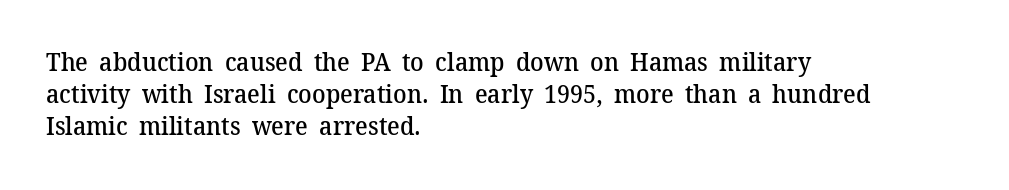
{"italic": "no", "bold": "semi", "underline": "no", "align": "left", "line_spacing": "normal", "line_spacing_ratio": 1.29, "letter_spacing": "normal", "letter_spacing_em": 0.0, "glyph_px": 25}
